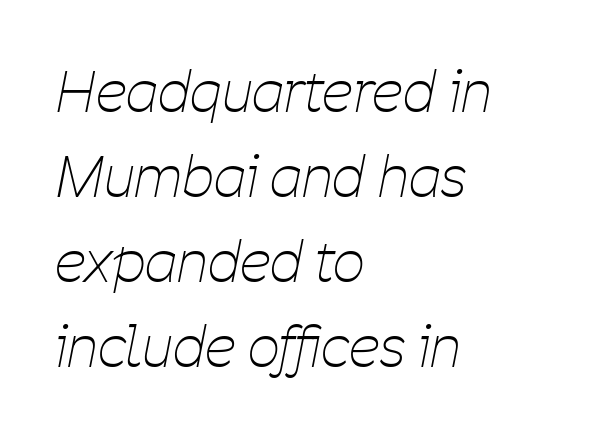
Nobody touched the tracking dial on this one. Here the designer chose a conventional face with non-uniform glyph widths. Line starts are locked; line ends wander. Is the type heavy? It reads as light-to-regular instead. A normal amount of white space separates one row of letters from the next.
